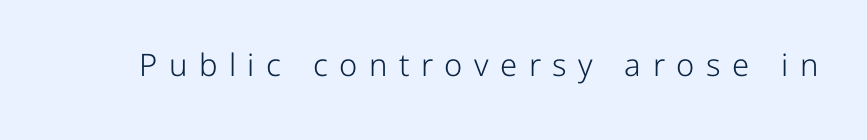
{"serif": "no", "italic": "no", "bold": "no", "weight": "light", "width": "normal", "stroke_contrast": "low", "x_height": "medium", "monospaced": "no", "underline": "no", "letter_spacing": "wide", "letter_spacing_em": 0.37, "glyph_px": 31}
